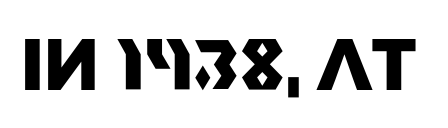
{"serif": "no", "italic": "no", "bold": "yes", "weight": "heavy", "width": "normal", "stroke_contrast": "medium", "x_height": "large", "monospaced": "no", "underline": "no", "letter_spacing": "normal", "letter_spacing_em": 0.0, "glyph_px": 70}
